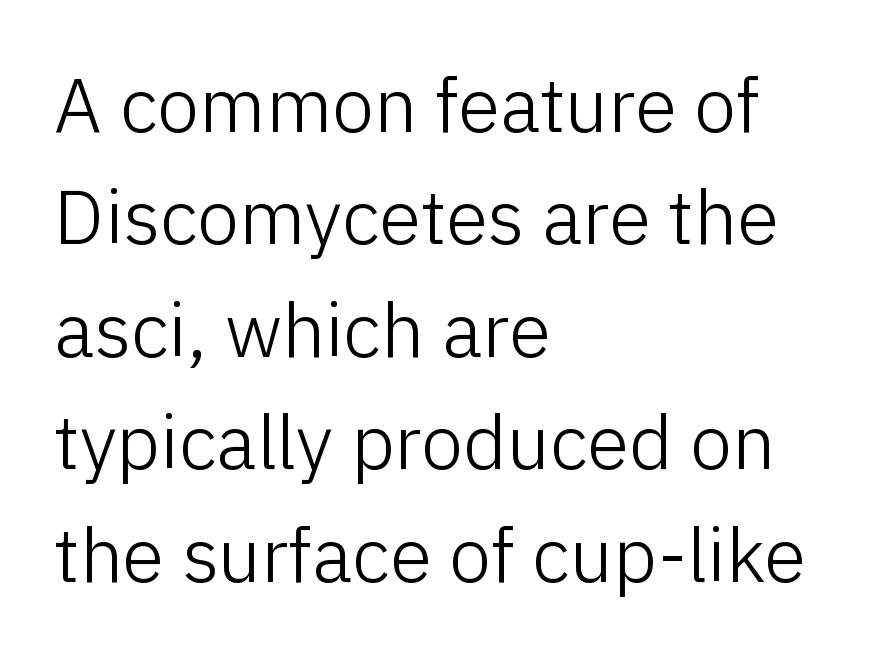
{"serif": "no", "italic": "no", "bold": "no", "weight": "light", "width": "normal", "stroke_contrast": "low", "x_height": "medium", "monospaced": "no", "underline": "no", "align": "left", "line_spacing": "normal", "line_spacing_ratio": 1.48, "letter_spacing": "normal", "letter_spacing_em": 0.0, "glyph_px": 76}
